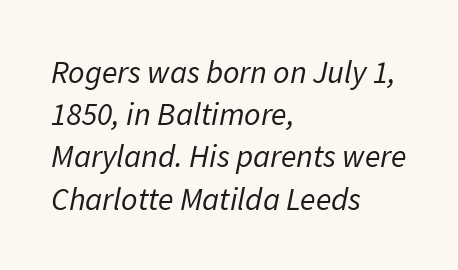
Q: Is the text bold? A: No.
Q: Is the text italic (slanted)? A: Yes, it leans right by about 11 degrees.
Q: Is the text underlined? A: No.
Q: How is the paragraph aligned? A: Left-aligned.
Q: Is the spacing between letters normal or unusually wide? A: Normal.
Q: Is the spacing between lines tight, normal or loose? A: Normal.
Q: Width (condensed, normal, or wide)? A: Normal.
Q: Stroke contrast? A: Low.
Q: x-height? A: Medium.
Q: Monospaced? A: No.
